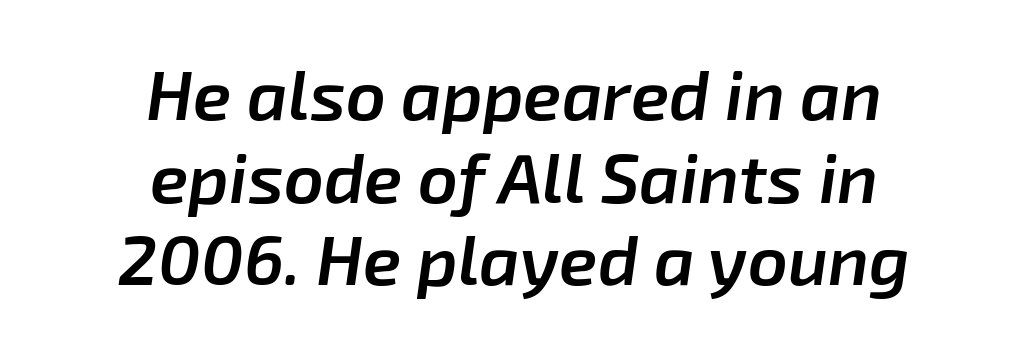
The image shows 70 px semibold type, italic (leaning right); set centered, line spacing 1.18x, normal letter spacing, not underlined; low stroke contrast and a medium x-height.
